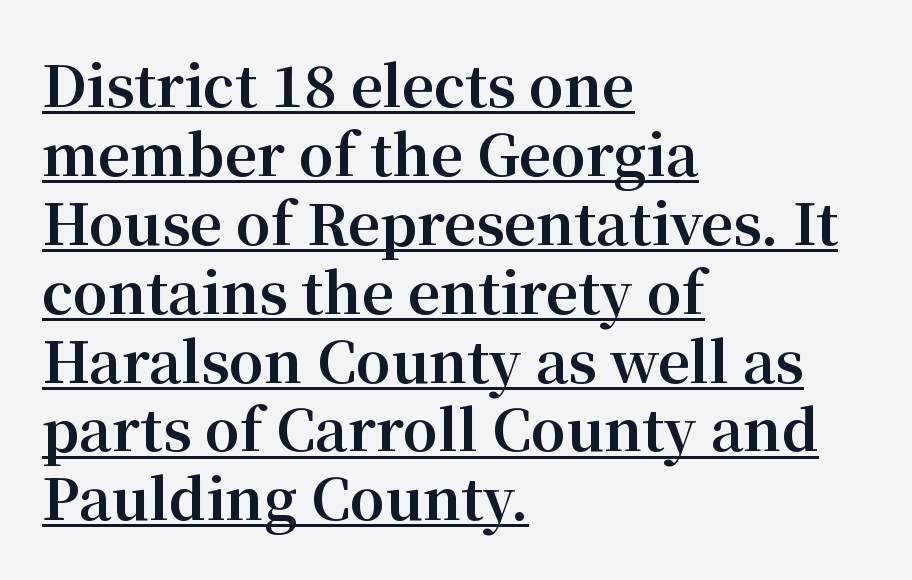
The image shows 56 px bold serif type, upright; set left-aligned, line spacing 1.23x, normal letter spacing, underlined; medium stroke contrast and a medium x-height.
